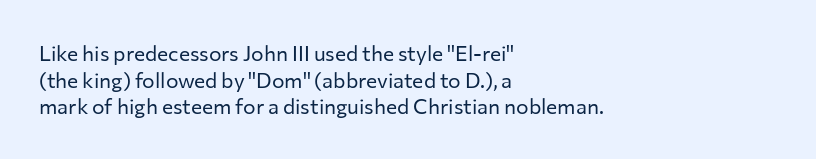
Q: Is the text bold? A: No.
Q: Is the text italic (slanted)? A: No, it is upright.
Q: Is the text underlined? A: No.
Q: How is the paragraph aligned? A: Left-aligned.
Q: Is the spacing between letters normal or unusually wide? A: Normal.
Q: Is the spacing between lines tight, normal or loose? A: Normal.
